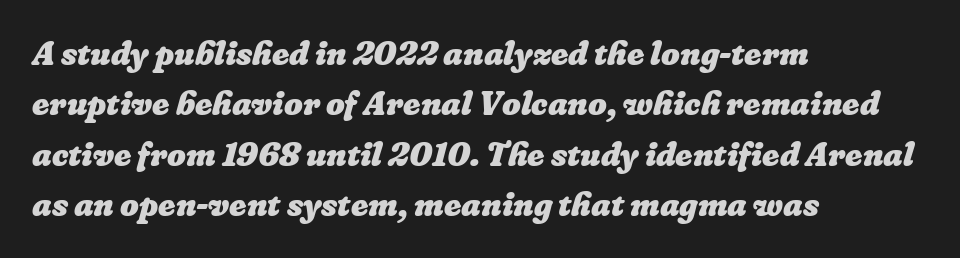
Q: Is the text bold? A: Yes.
Q: Is the text underlined? A: No.
Q: How is the paragraph aligned? A: Left-aligned.
Q: Is the spacing between letters normal or unusually wide? A: Normal.
Q: Is the spacing between lines tight, normal or loose? A: Normal.
Q: Width (condensed, normal, or wide)? A: Normal.
Q: Stroke contrast? A: Low.
Q: x-height? A: Medium.
Q: Monospaced? A: No.
